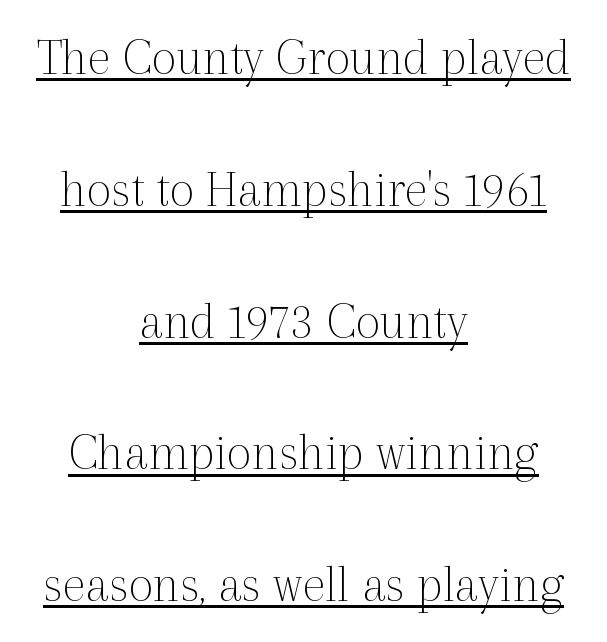
{"serif": "yes", "italic": "no", "bold": "no", "weight": "thin", "width": "normal", "x_height": "medium", "monospaced": "no", "underline": "yes", "align": "center", "line_spacing": "loose", "line_spacing_ratio": 2.44, "letter_spacing": "normal", "letter_spacing_em": 0.0, "glyph_px": 54}
